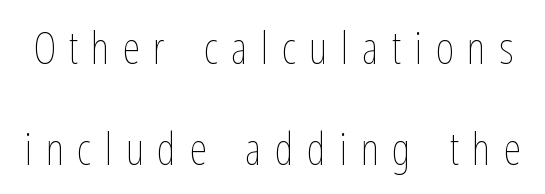
Q: Is the text bold? A: No.
Q: Is the text italic (slanted)? A: No, it is upright.
Q: Is the text underlined? A: No.
Q: Is the spacing between letters normal or unusually wide? A: Unusually wide.
Q: Is the spacing between lines tight, normal or loose? A: Loose.
Q: Width (condensed, normal, or wide)? A: Condensed.
Q: Stroke contrast? A: Low.
Q: x-height? A: Medium.
Q: Monospaced? A: No.
